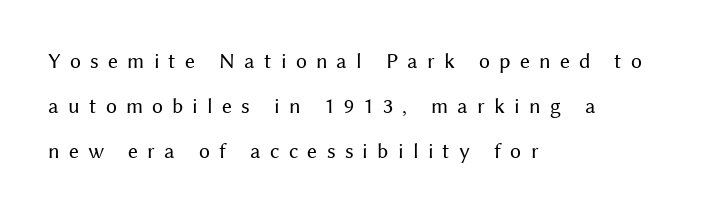
Q: Is the text bold? A: No.
Q: Is the text italic (slanted)? A: No, it is upright.
Q: Is the text underlined? A: No.
Q: How is the paragraph aligned? A: Left-aligned.
Q: Is the spacing between letters normal or unusually wide? A: Unusually wide.
Q: Is the spacing between lines tight, normal or loose? A: Loose.
